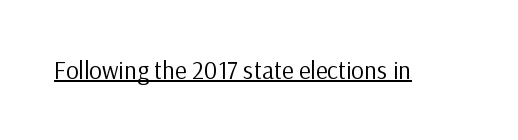
{"italic": "no", "bold": "no", "underline": "yes", "letter_spacing": "normal", "letter_spacing_em": 0.0, "glyph_px": 25}
